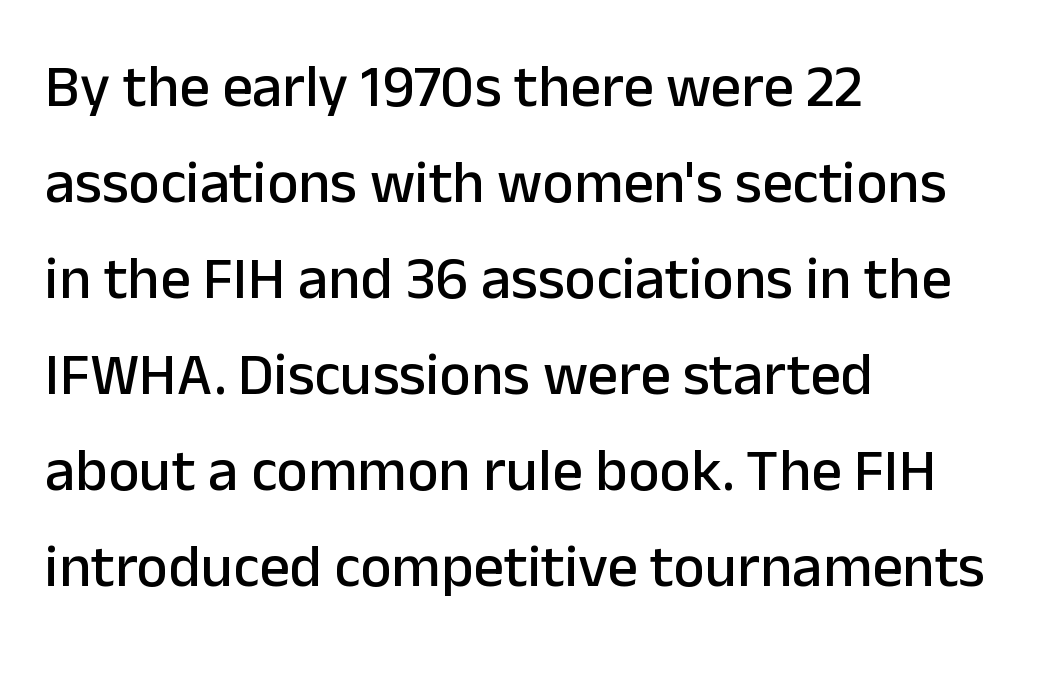
The image shows 60 px sans-serif type, upright; set left-aligned, normal line spacing (1.6x), normal letter spacing, not underlined; low stroke contrast and a medium x-height.
